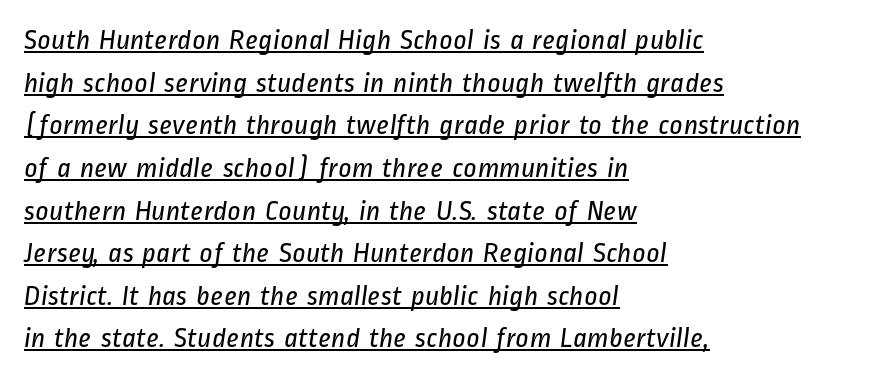
The image shows 29 px regular-weight, condensed sans-serif type; set left-aligned, normal line spacing (1.47x), normal letter spacing, underlined; low stroke contrast and a medium x-height.
